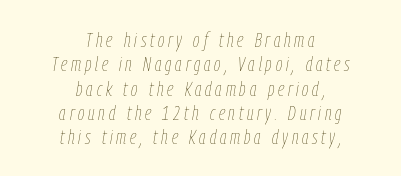
Q: Is the text bold? A: No.
Q: Is the text italic (slanted)? A: Yes, it leans right by about 9 degrees.
Q: Is the text underlined? A: No.
Q: How is the paragraph aligned? A: Centered.
